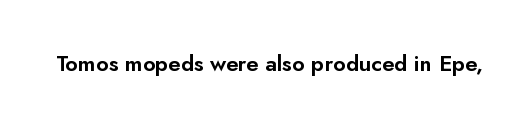
Tall strokes in this sample are plumb rather than angled. Short note: letters normally spaced. Lines of text with bare space underneath.
